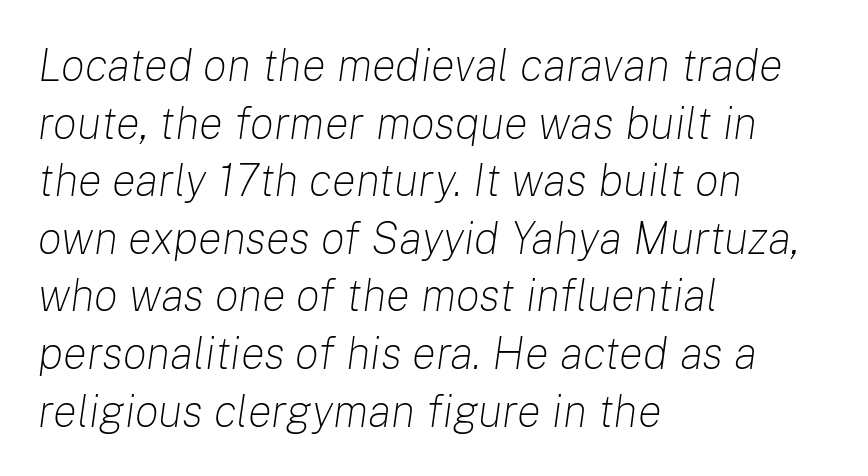
Vertical stems look standard width or narrower in stroke. Tall strokes in this sample are angled rather than plumb. The rendering keeps characters at their native spacing. The leading is moderate, giving the passage an even texture.
